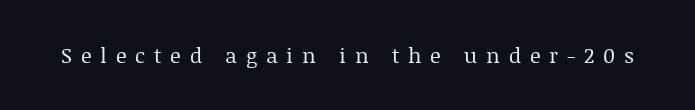
{"italic": "no", "bold": "no", "underline": "no", "letter_spacing": "wide", "letter_spacing_em": 0.42, "glyph_px": 21}
